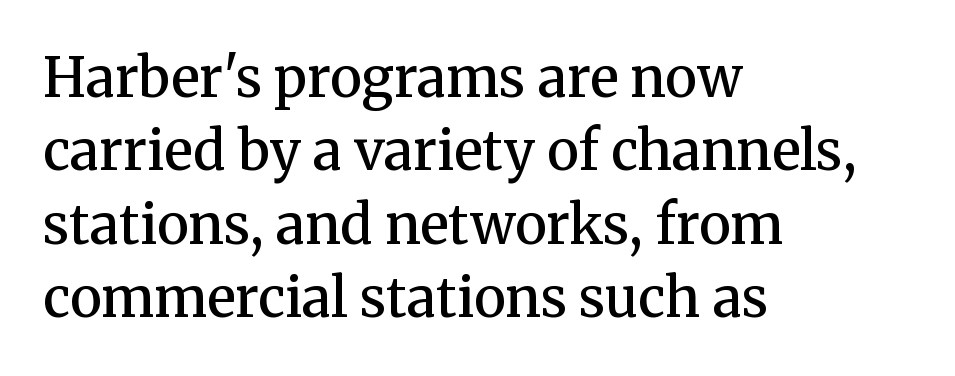
{"serif": "yes", "italic": "no", "bold": "semi", "weight": "semibold", "width": "normal", "stroke_contrast": "medium", "x_height": "medium", "monospaced": "no", "underline": "no", "align": "left", "line_spacing": "normal", "line_spacing_ratio": 1.36, "letter_spacing": "normal", "letter_spacing_em": 0.0, "glyph_px": 54}
